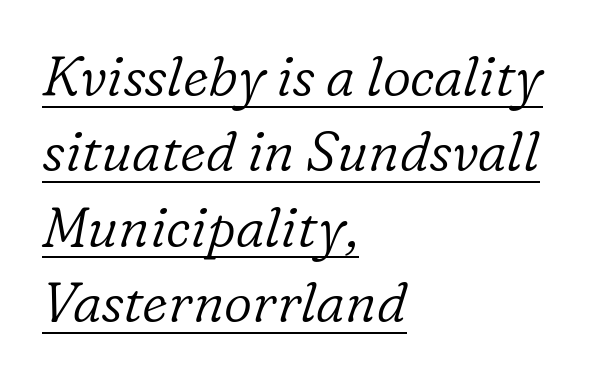
Q: Is the text bold? A: No.
Q: Is the text italic (slanted)? A: Yes, it leans right by about 16 degrees.
Q: Is the typeface a serif or a sans-serif typeface? A: Serif.
Q: Is the text underlined? A: Yes.
Q: How is the paragraph aligned? A: Left-aligned.
Q: Is the spacing between letters normal or unusually wide? A: Normal.
Q: Is the spacing between lines tight, normal or loose? A: Normal.
Q: Width (condensed, normal, or wide)? A: Normal.
Q: Stroke contrast? A: Low.
Q: x-height? A: Medium.
Q: Monospaced? A: No.
